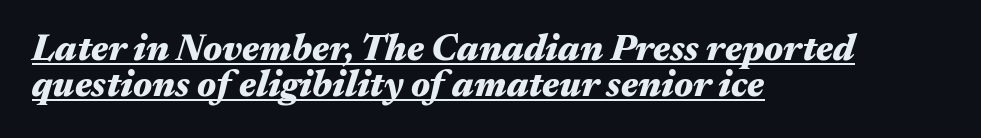
{"italic": "yes", "lean": "right", "slant_degrees": 17, "bold": "yes", "weight": "heavy", "width": "wide", "stroke_contrast": "medium", "x_height": "medium", "monospaced": "no", "underline": "yes", "align": "left", "line_spacing": "tight", "line_spacing_ratio": 0.96, "letter_spacing": "normal", "letter_spacing_em": 0.0, "glyph_px": 37}
